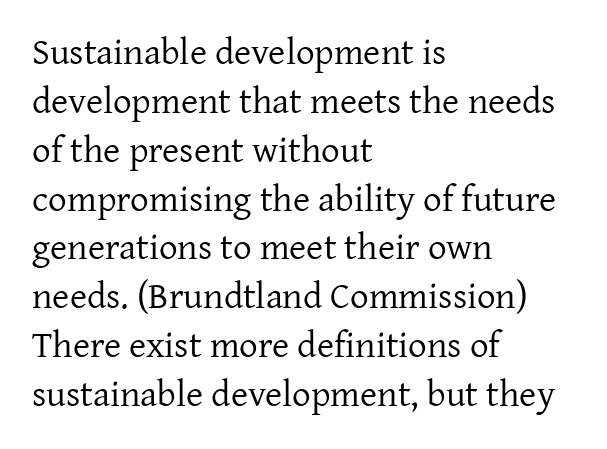
The face used here is proportionally spaced, like ordinary book or web type. Descenders are the only things crossing below the line. One glance says typical: line gaps are just what's usual. Which margin do the lines hug? The left one — the right edge is uneven.
